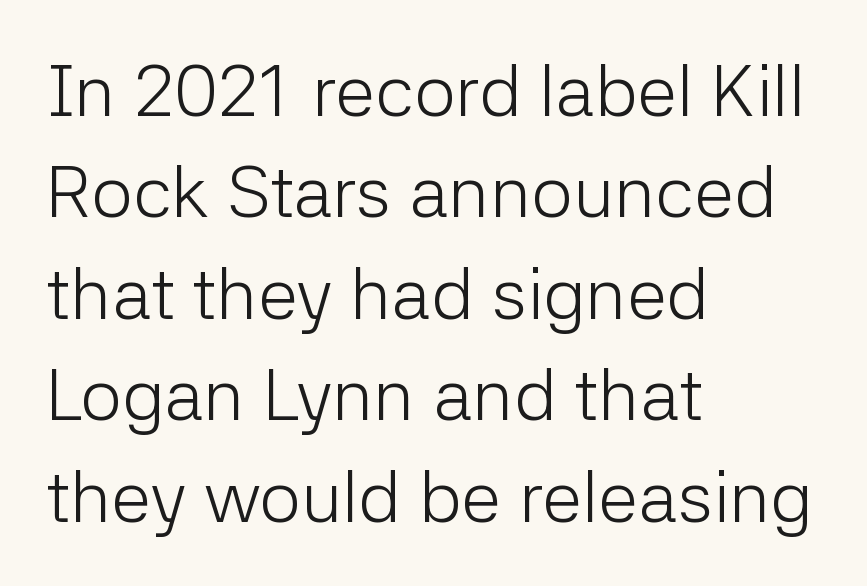
{"serif": "no", "italic": "no", "bold": "no", "weight": "light", "width": "normal", "stroke_contrast": "low", "x_height": "medium", "monospaced": "no", "underline": "no", "align": "left", "line_spacing": "normal", "line_spacing_ratio": 1.39, "letter_spacing": "normal", "letter_spacing_em": 0.0, "glyph_px": 73}
